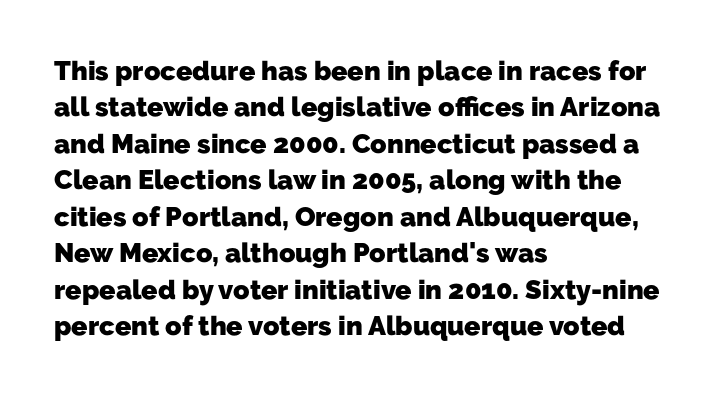
Q: Is the text bold? A: Yes.
Q: Is the text underlined? A: No.
Q: How is the paragraph aligned? A: Left-aligned.
Q: Is the spacing between letters normal or unusually wide? A: Normal.
Q: Is the spacing between lines tight, normal or loose? A: Normal.
